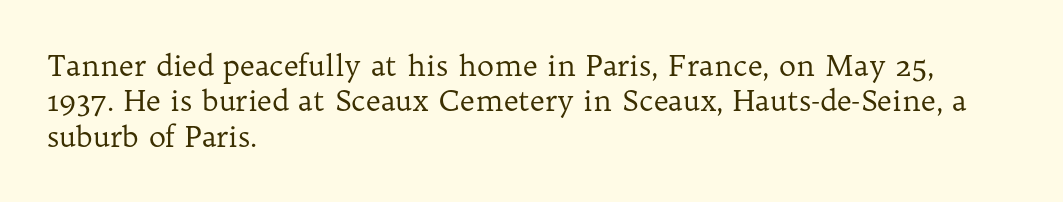
Q: Is the text bold? A: No.
Q: Is the text italic (slanted)? A: No, it is upright.
Q: Is the typeface a serif or a sans-serif typeface? A: Serif.
Q: Is the text underlined? A: No.
Q: How is the paragraph aligned? A: Left-aligned.
Q: Is the spacing between letters normal or unusually wide? A: Normal.
Q: Width (condensed, normal, or wide)? A: Normal.
Q: Stroke contrast? A: Low.
Q: x-height? A: Medium.
Q: Monospaced? A: No.
